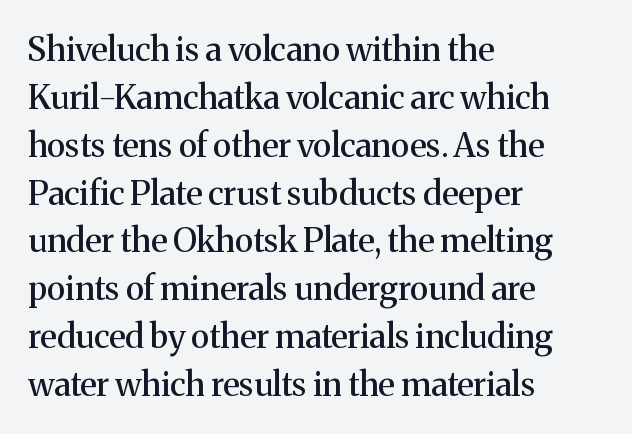
Q: Is the text italic (slanted)? A: No, it is upright.
Q: Is the typeface a serif or a sans-serif typeface? A: Serif.
Q: Is the text underlined? A: No.
Q: How is the paragraph aligned? A: Left-aligned.
Q: Is the spacing between letters normal or unusually wide? A: Normal.
Q: Is the spacing between lines tight, normal or loose? A: Normal.
Q: Width (condensed, normal, or wide)? A: Normal.
Q: Stroke contrast? A: Medium.
Q: x-height? A: Medium.
Q: Monospaced? A: No.
